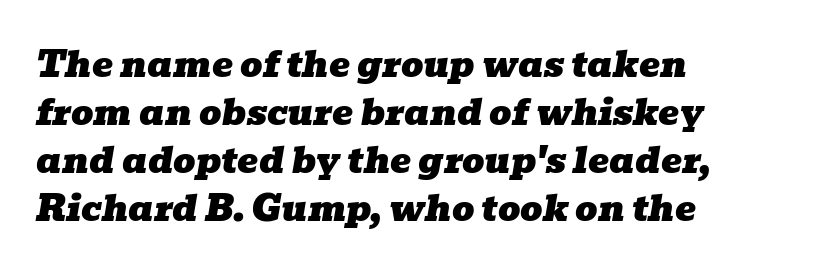
{"serif": "yes", "italic": "yes", "lean": "right", "slant_degrees": 10, "width": "wide", "stroke_contrast": "low", "x_height": "medium", "monospaced": "no", "underline": "no", "align": "left", "line_spacing": "normal", "line_spacing_ratio": 1.37, "letter_spacing": "normal", "letter_spacing_em": 0.0, "glyph_px": 35}
